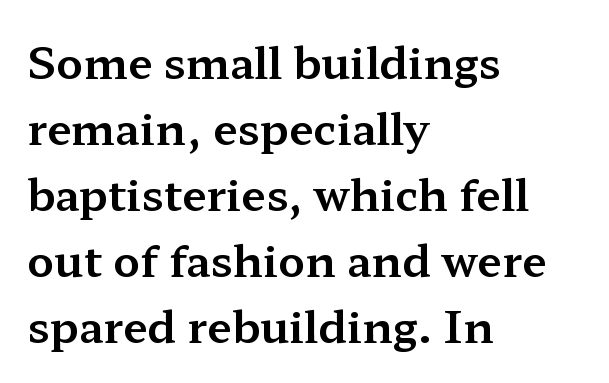
The image shows 44 px wide serif type, upright; set left-aligned, normal line spacing (1.5x), normal letter spacing, not underlined; medium stroke contrast and a medium x-height.
